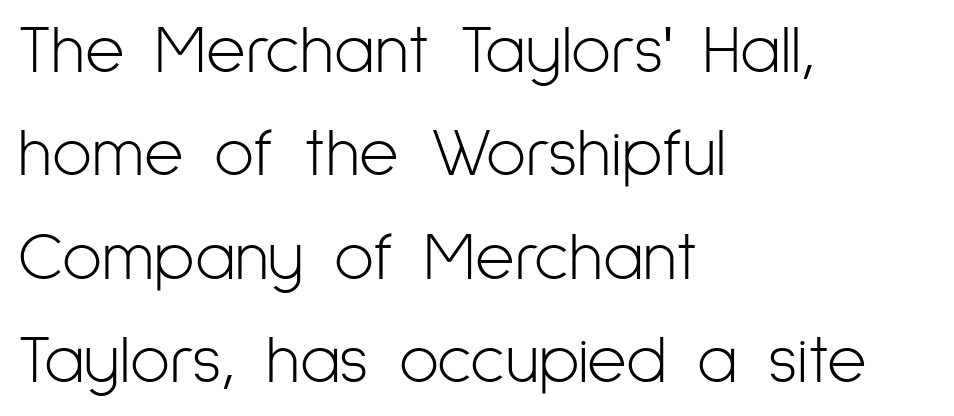
Q: Is the text bold? A: No.
Q: Is the text italic (slanted)? A: No, it is upright.
Q: Is the typeface a serif or a sans-serif typeface? A: Sans-serif.
Q: Is the text underlined? A: No.
Q: How is the paragraph aligned? A: Left-aligned.
Q: Is the spacing between letters normal or unusually wide? A: Normal.
Q: Is the spacing between lines tight, normal or loose? A: Normal.
Q: Width (condensed, normal, or wide)? A: Condensed.
Q: Stroke contrast? A: Low.
Q: x-height? A: Medium.
Q: Monospaced? A: No.
